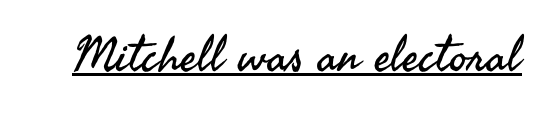
The image shows 49 px regular-weight sans-serif type; set normal letter spacing, underlined; medium stroke contrast and a small x-height.
